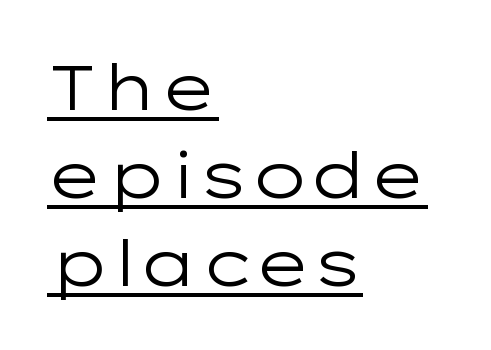
The image shows 63 px regular-weight, wide sans-serif type, upright; set left-aligned, normal line spacing (1.4x), normal letter spacing, underlined; low stroke contrast and a medium x-height.
